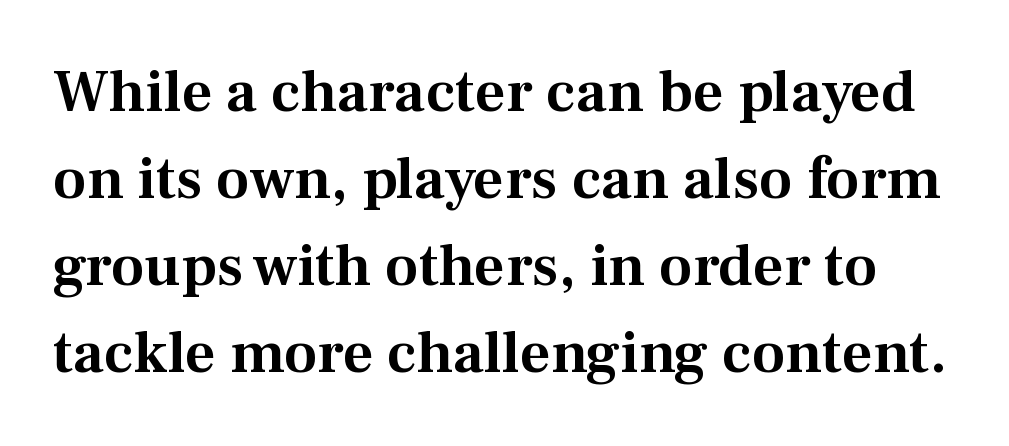
Q: Is the text italic (slanted)? A: No, it is upright.
Q: Is the typeface a serif or a sans-serif typeface? A: Serif.
Q: Is the text underlined? A: No.
Q: Is the spacing between letters normal or unusually wide? A: Normal.
Q: Is the spacing between lines tight, normal or loose? A: Normal.
Q: Width (condensed, normal, or wide)? A: Normal.
Q: Stroke contrast? A: Medium.
Q: x-height? A: Medium.
Q: Monospaced? A: No.
